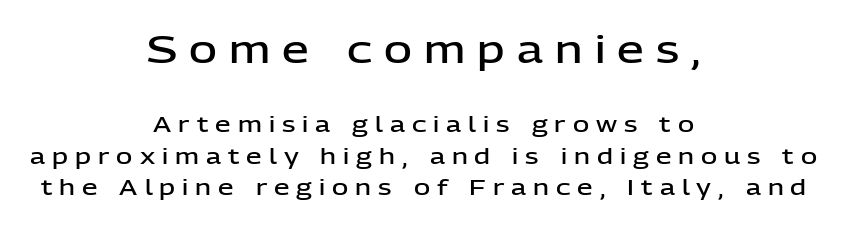
Q: Is the text bold? A: Semi-bold.
Q: Is the text italic (slanted)? A: No, it is upright.
Q: Is the typeface a serif or a sans-serif typeface? A: Sans-serif.
Q: Is the text underlined? A: No.
Q: How is the paragraph aligned? A: Centered.
Q: Is the spacing between letters normal or unusually wide? A: Unusually wide.
Q: Is the spacing between lines tight, normal or loose? A: Normal.
Q: Which block of text is set in a larger size, the first (top) or the second (bottom)? A: The first (top) one.
Q: Width (condensed, normal, or wide)? A: Normal.
Q: Stroke contrast? A: Low.
Q: x-height? A: Medium.
Q: Monospaced? A: No.
